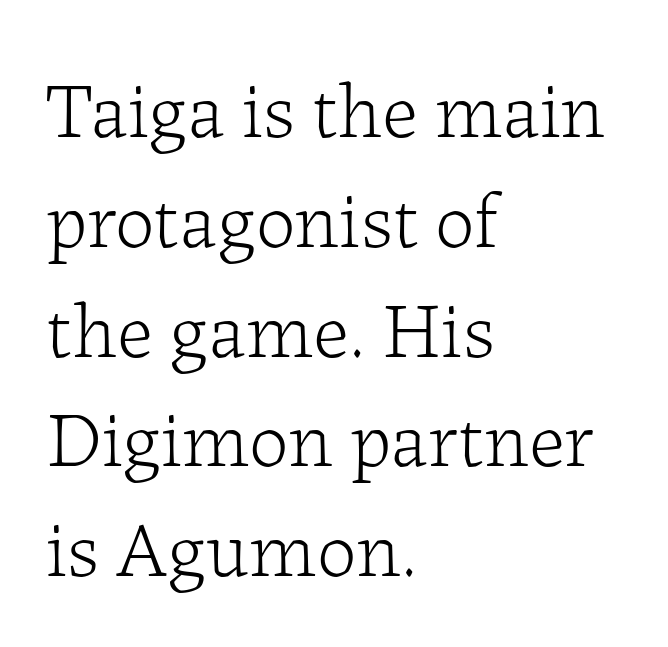
The image shows 79 px light serif type, upright; set left-aligned, normal line spacing (1.39x), normal letter spacing, not underlined; low stroke contrast and a medium x-height.
